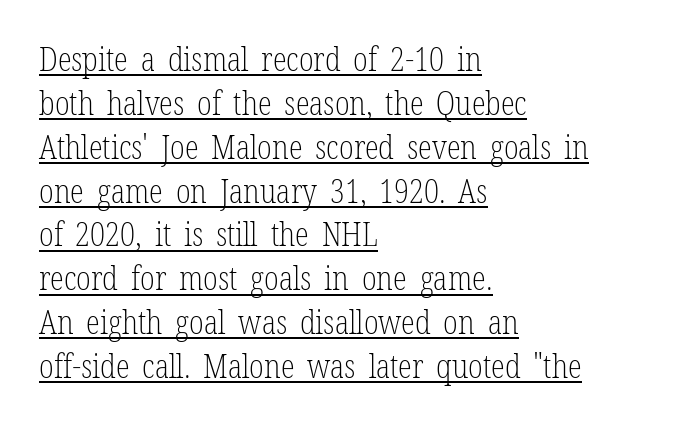
No italicization has been applied; the sample stays upright. One glance says typical: line gaps are just what's usual. These lines are rendered in a variable-pitch font. A rule runs beneath these lines of type.
